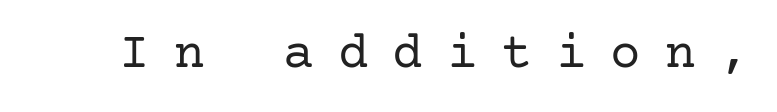
{"serif": "yes", "italic": "no", "bold": "no", "weight": "regular", "width": "normal", "stroke_contrast": "low", "x_height": "medium", "underline": "no", "letter_spacing": "wide", "letter_spacing_em": 0.47, "glyph_px": 51}
